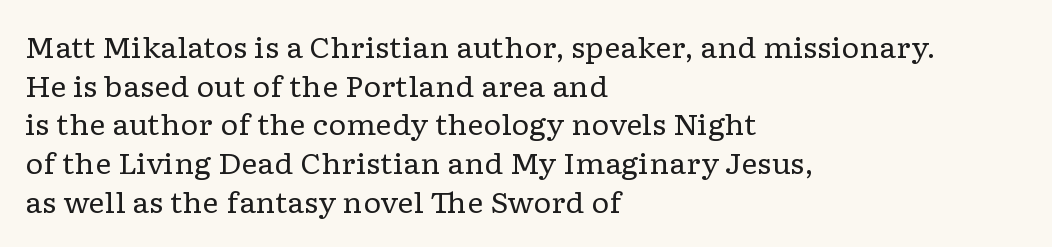
Q: Is the text bold? A: No.
Q: Is the text italic (slanted)? A: No, it is upright.
Q: Is the typeface a serif or a sans-serif typeface? A: Serif.
Q: Is the text underlined? A: No.
Q: How is the paragraph aligned? A: Left-aligned.
Q: Is the spacing between letters normal or unusually wide? A: Normal.
Q: Is the spacing between lines tight, normal or loose? A: Normal.
Q: Width (condensed, normal, or wide)? A: Wide.
Q: Stroke contrast? A: Low.
Q: x-height? A: Medium.
Q: Monospaced? A: No.
